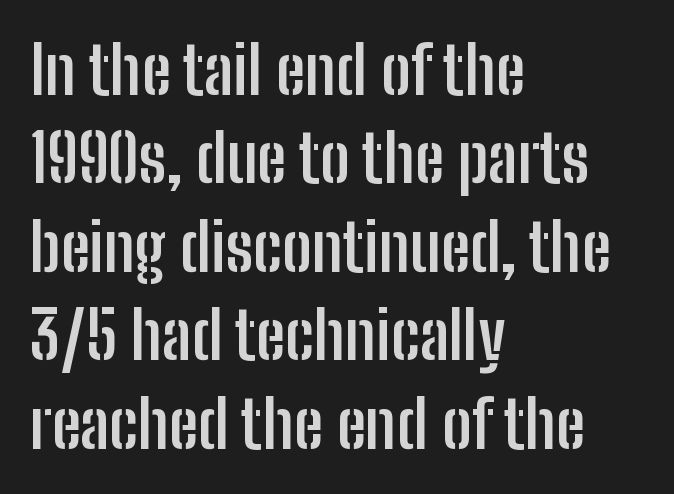
The characters look thick and weighty, a clear bold. The face used here is rendered with its standard letterfit. Upright lettering throughout. Which margin do the lines hug? The left one — the right edge is uneven. Clear beneath every line of the passage. Does the leading feel generous? No, just average.
